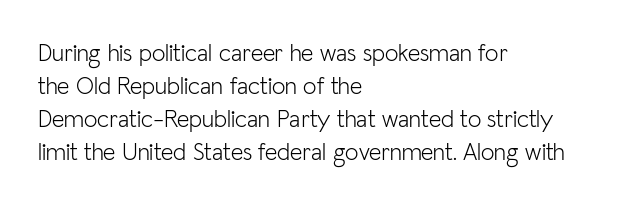
{"italic": "no", "bold": "no", "underline": "no", "align": "left", "line_spacing": "normal", "line_spacing_ratio": 1.38, "letter_spacing": "normal", "letter_spacing_em": 0.0, "glyph_px": 24}
